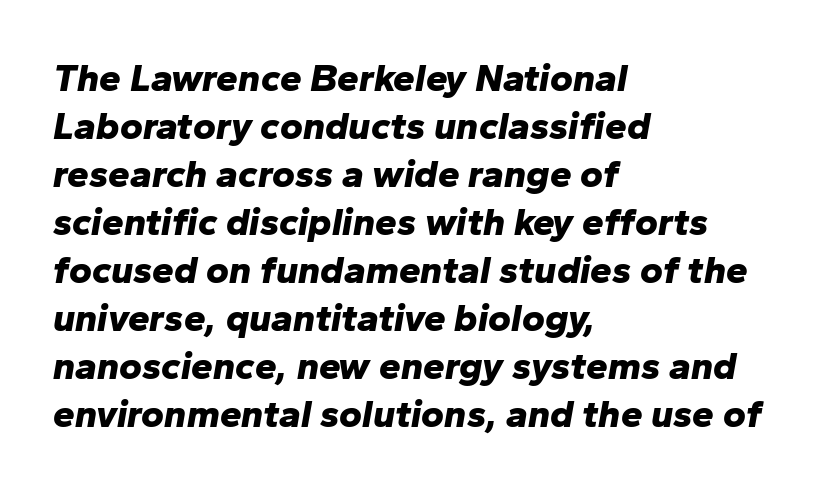
{"italic": "yes", "lean": "right", "slant_degrees": 10, "bold": "yes", "weight": "bold", "width": "normal", "stroke_contrast": "low", "x_height": "medium", "monospaced": "no", "underline": "no", "align": "left", "line_spacing_ratio": 1.23, "letter_spacing": "normal", "letter_spacing_em": 0.0, "glyph_px": 39}
